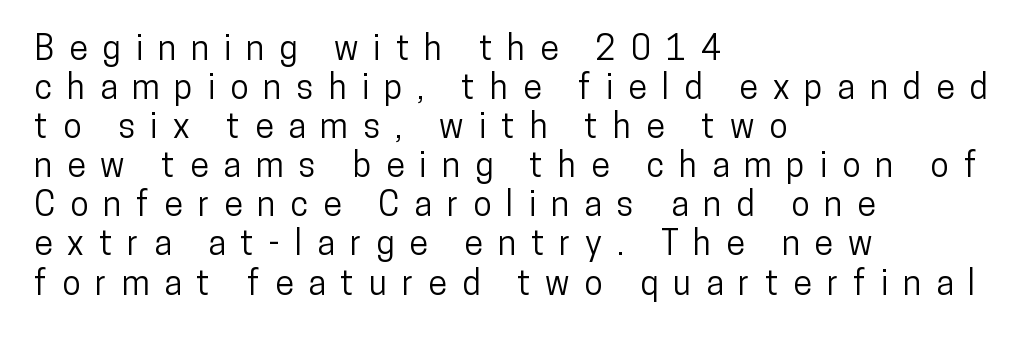
The image shows 34 px condensed sans-serif type, upright; set left-aligned, tight line spacing (1.15x), unusually wide letter spacing (+0.44 em), not underlined; low stroke contrast and a medium x-height.
